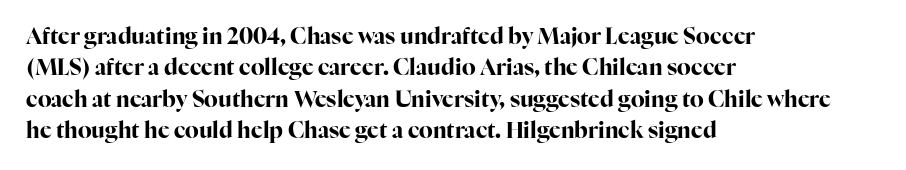
Q: Is the text bold? A: Yes.
Q: Is the text italic (slanted)? A: No, it is upright.
Q: Is the text underlined? A: No.
Q: How is the paragraph aligned? A: Left-aligned.
Q: Is the spacing between letters normal or unusually wide? A: Normal.
Q: Is the spacing between lines tight, normal or loose? A: Normal.
